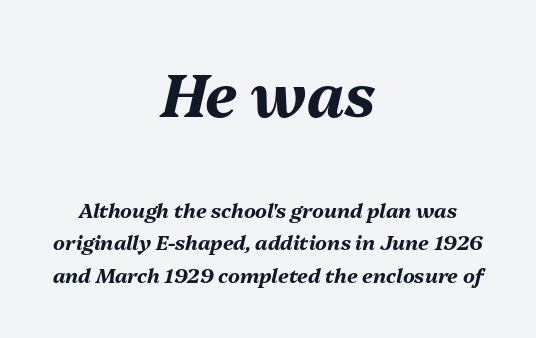
{"italic": "yes", "lean": "right", "slant_degrees": 13, "bold": "yes", "weight": "bold", "width": "normal", "stroke_contrast": "medium", "x_height": "medium", "monospaced": "no", "underline": "no", "align": "center", "line_spacing": "normal", "line_spacing_ratio": 1.63, "letter_spacing": "normal", "letter_spacing_em": 0.0, "larger_block": "first", "size_ratio": 3.0, "glyph_px": 60}
